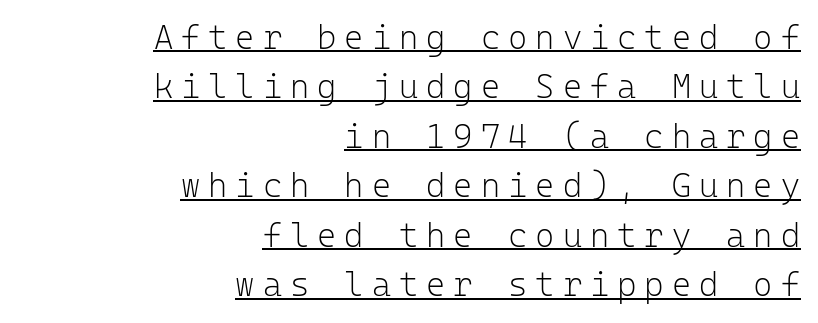
The image shows 33 px light sans-serif type, upright, monospaced; set right-aligned, normal line spacing (1.5x), unusually wide letter spacing (+0.24 em), underlined; low stroke contrast and a medium x-height.
